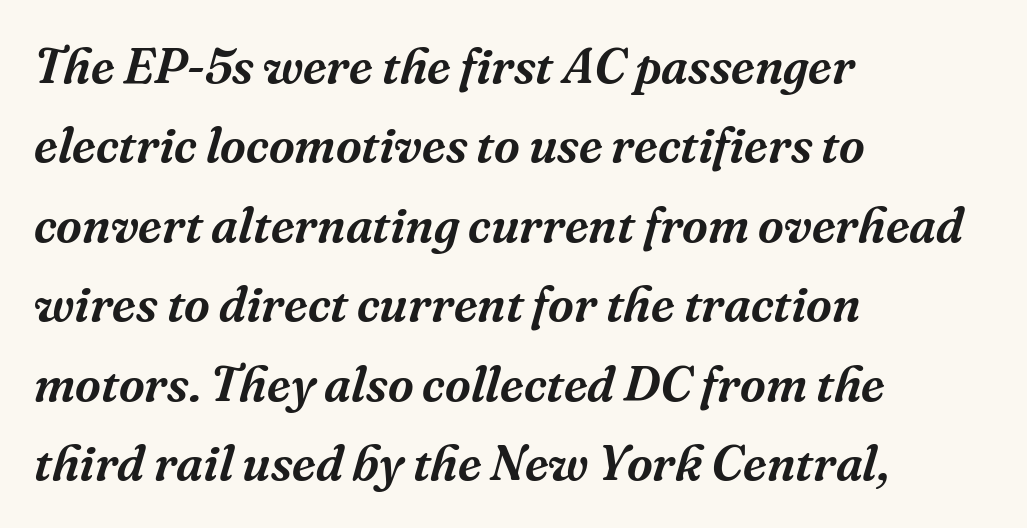
The image shows 50 px serif type, italic (leaning right); set left-aligned, normal line spacing (1.59x), normal letter spacing, not underlined; medium stroke contrast and a medium x-height.
